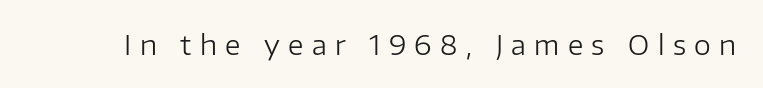
Q: Is the text bold? A: No.
Q: Is the text italic (slanted)? A: No, it is upright.
Q: Is the text underlined? A: No.
Q: Is the spacing between letters normal or unusually wide? A: Unusually wide.
